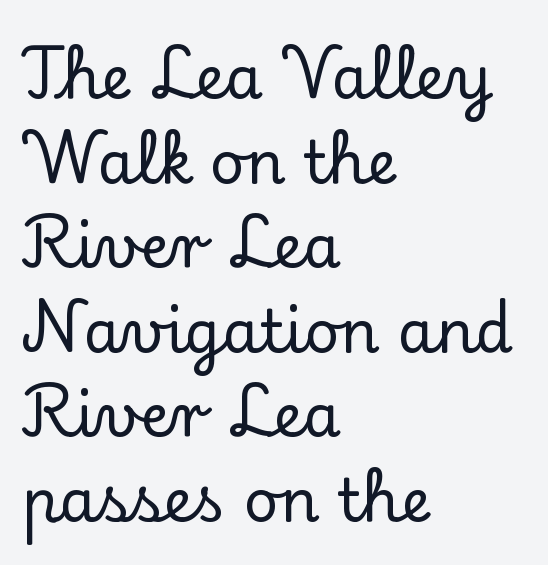
Unlike a clean sans, this face finishes its strokes with serifs. What stands out about the letter spacing? Nothing — it is the standard amount. The typesetter chose a ragged-right arrangement here. The axis of the letterforms is exactly vertical.
